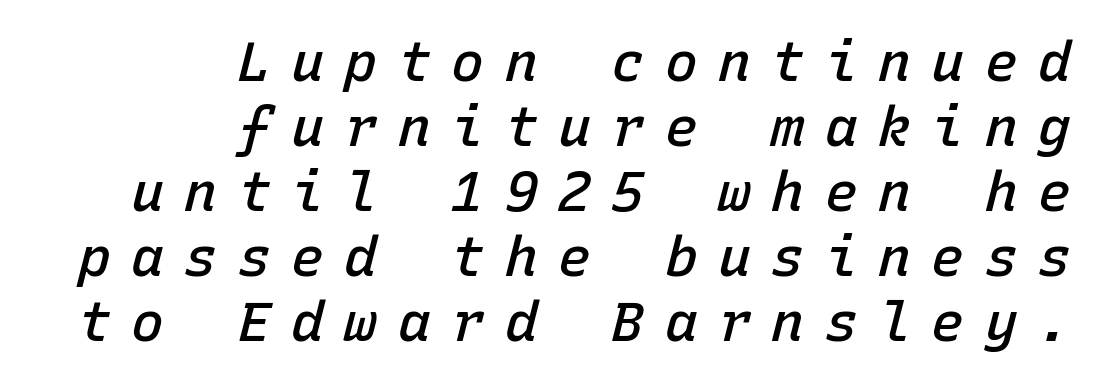
The image shows 55 px semibold type, italic (leaning right), monospaced; set right-aligned, line spacing 1.18x, unusually wide letter spacing (+0.37 em), not underlined; low stroke contrast and a medium x-height.
